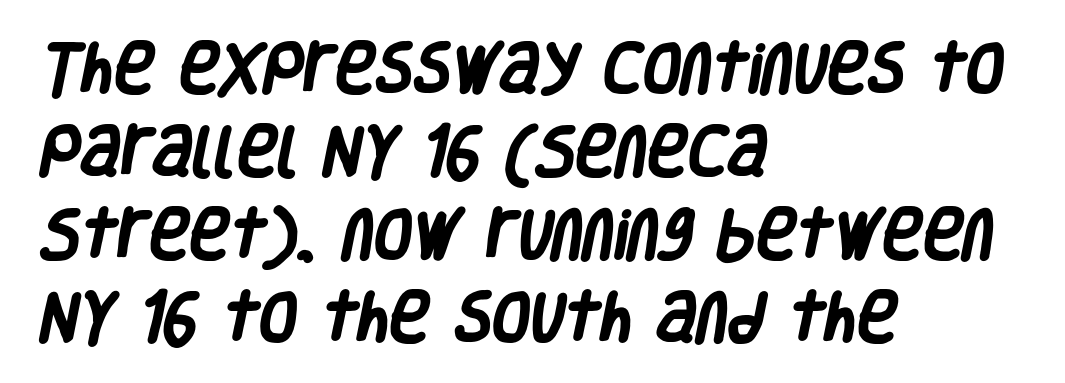
The image shows 55 px heavy, condensed sans-serif type; set left-aligned, normal line spacing (1.51x), normal letter spacing, not underlined; low stroke contrast and a large x-height.
